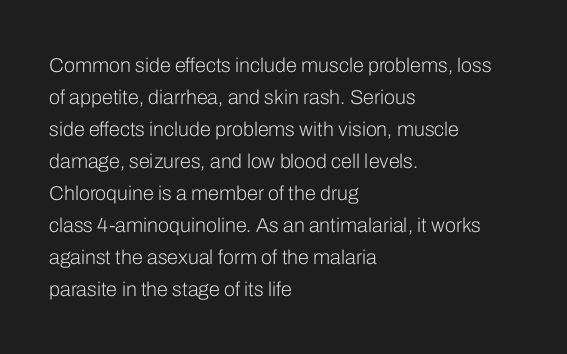
{"italic": "no", "bold": "no", "underline": "no", "align": "left", "line_spacing": "normal", "line_spacing_ratio": 1.6, "letter_spacing": "normal", "letter_spacing_em": 0.0, "glyph_px": 20}
